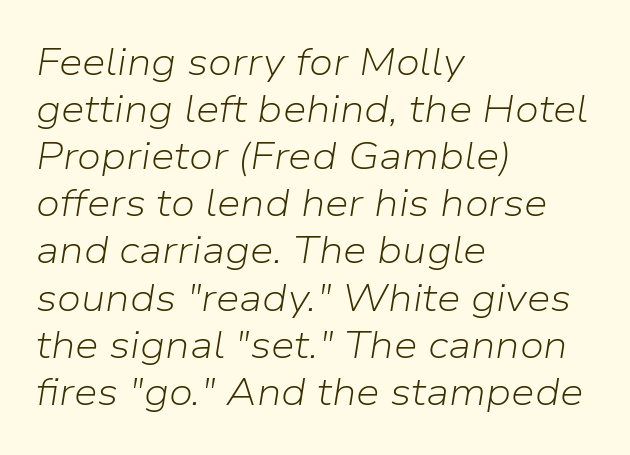
The image shows 38 px light type, italic (leaning right); set left-aligned, line spacing 1.24x, normal letter spacing, not underlined; low stroke contrast and a medium x-height.
